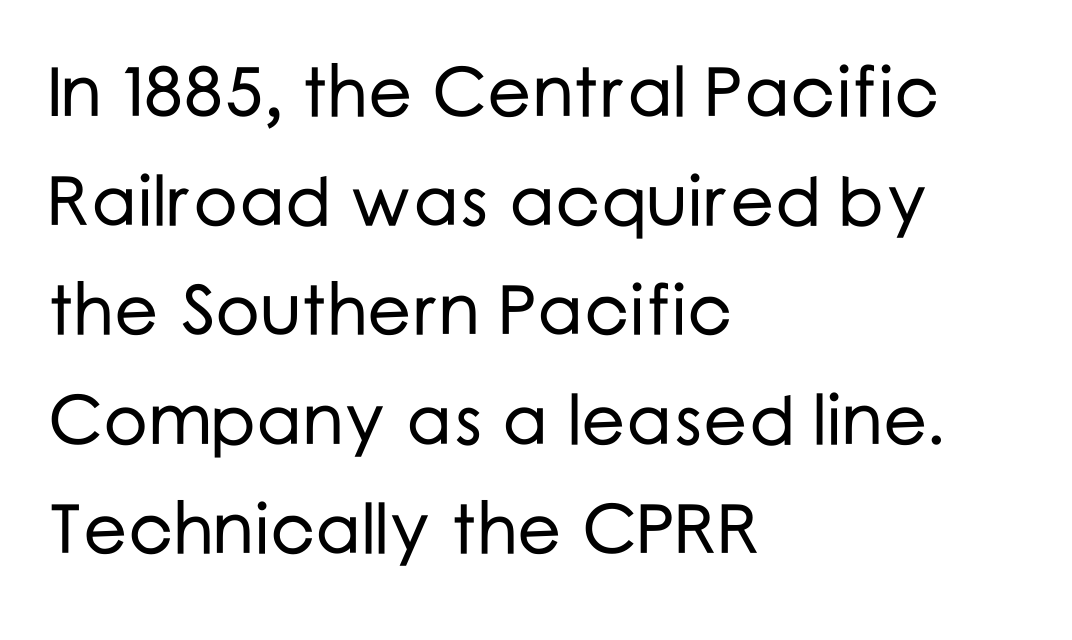
{"serif": "no", "italic": "no", "width": "normal", "stroke_contrast": "low", "x_height": "medium", "monospaced": "no", "underline": "no", "align": "left", "line_spacing": "normal", "line_spacing_ratio": 1.56, "letter_spacing": "normal", "letter_spacing_em": 0.0, "glyph_px": 70}
